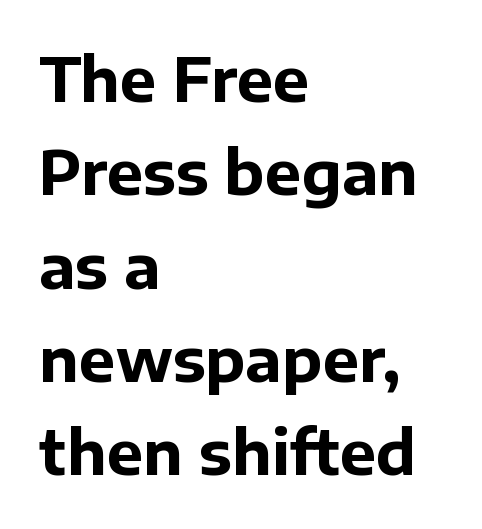
{"serif": "no", "italic": "no", "bold": "yes", "weight": "bold", "width": "normal", "stroke_contrast": "low", "x_height": "medium", "monospaced": "no", "underline": "no", "align": "left", "line_spacing": "normal", "line_spacing_ratio": 1.53, "letter_spacing": "normal", "letter_spacing_em": 0.0, "glyph_px": 61}
